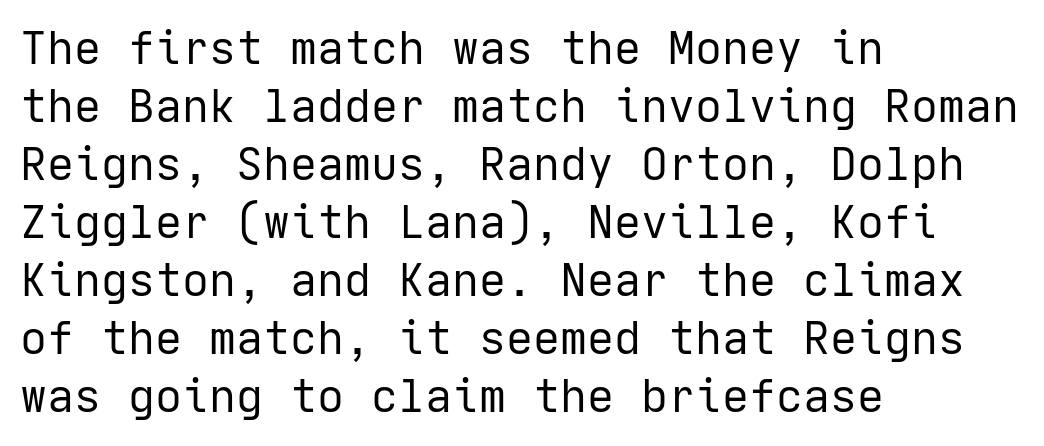
The image shows 45 px regular-weight sans-serif type, upright; set left-aligned, normal line spacing (1.29x), normal letter spacing, not underlined; low stroke contrast and a medium x-height.
